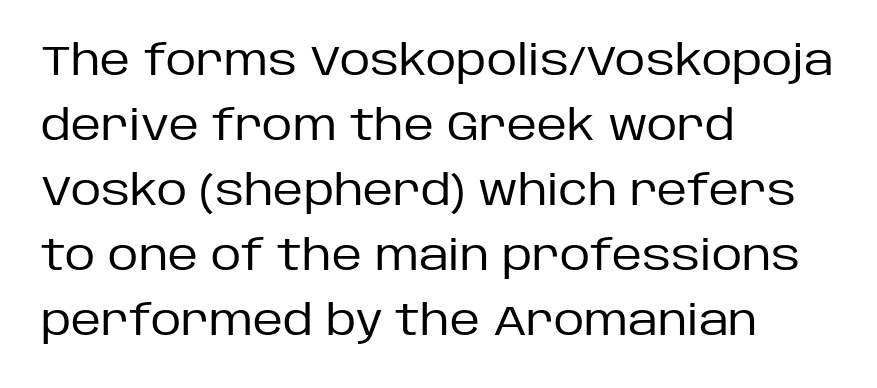
These glyphs show unthickened strokes, regular width or finer. Vertically, the passage feels balanced, rows spaced as you'd expect. The area under the type is left untouched. To sum up the face: it is a sans, with no serifs. Each letter keeps its own natural width here, so spacing adapts to shape.
